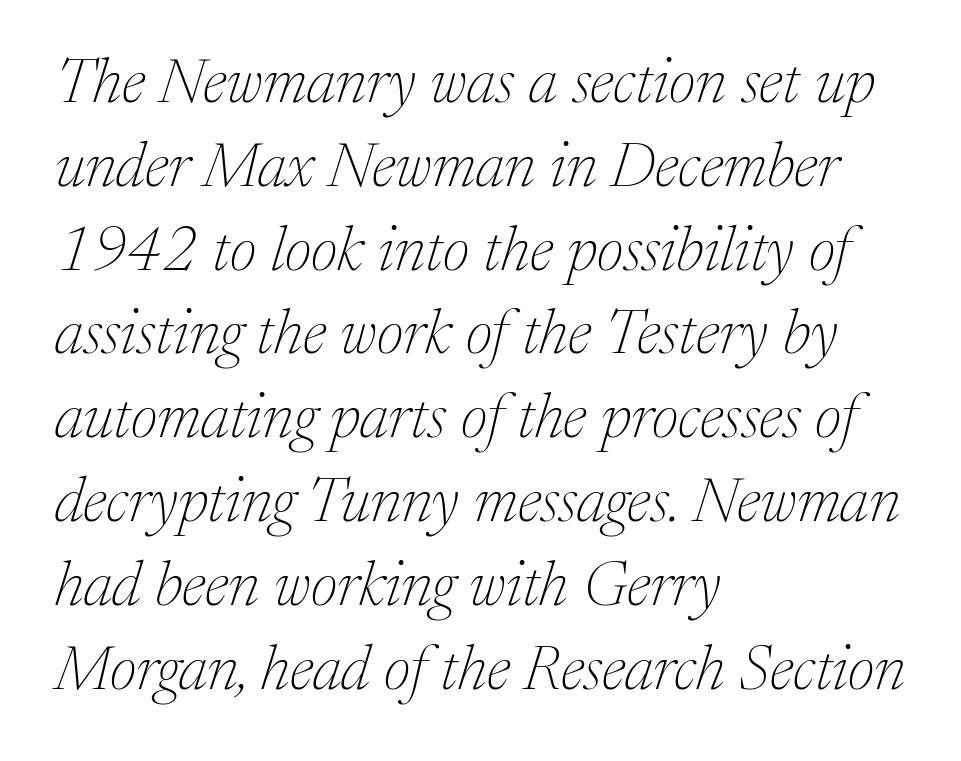
Q: Is the text bold? A: No.
Q: Is the text italic (slanted)? A: Yes, it leans right by about 17 degrees.
Q: Is the typeface a serif or a sans-serif typeface? A: Serif.
Q: Is the text underlined? A: No.
Q: How is the paragraph aligned? A: Left-aligned.
Q: Is the spacing between letters normal or unusually wide? A: Normal.
Q: Is the spacing between lines tight, normal or loose? A: Normal.
Q: Width (condensed, normal, or wide)? A: Normal.
Q: Stroke contrast? A: Medium.
Q: x-height? A: Medium.
Q: Monospaced? A: No.
